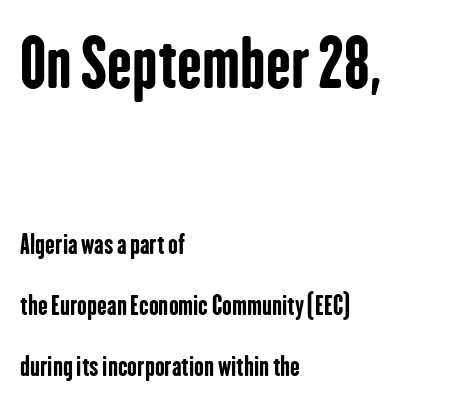
The image shows 66 px bold, condensed sans-serif type, upright; set left-aligned, loose line spacing (2.34x), normal letter spacing, not underlined; the first (top) block is 2.54x larger; low stroke contrast and a medium x-height.
